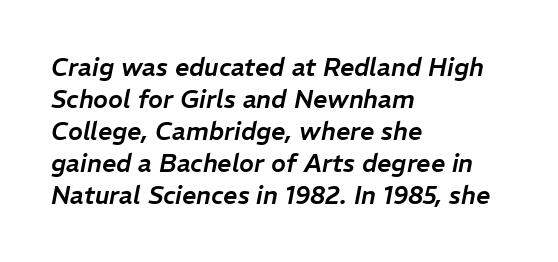
Q: Is the text italic (slanted)? A: Yes, it leans right by about 11 degrees.
Q: Is the text underlined? A: No.
Q: How is the paragraph aligned? A: Left-aligned.
Q: Is the spacing between letters normal or unusually wide? A: Normal.
Q: Is the spacing between lines tight, normal or loose? A: Normal.
